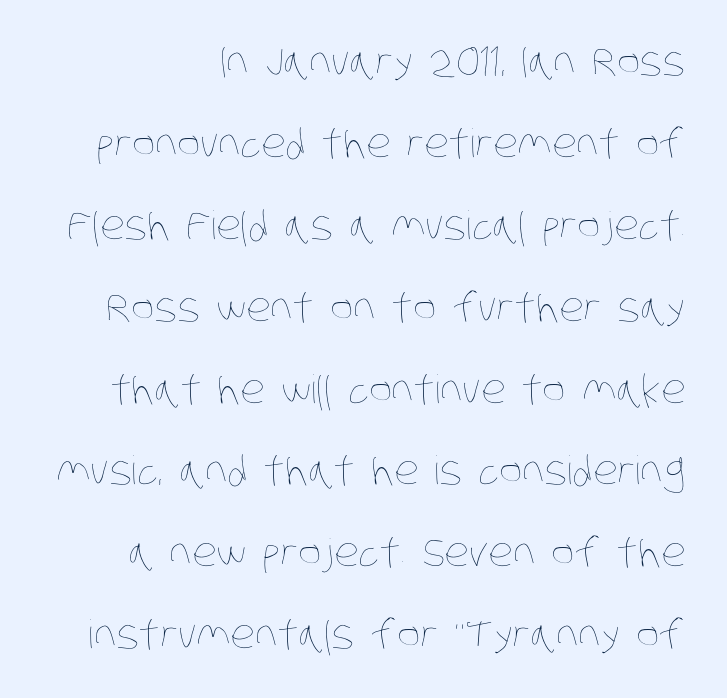
The image shows 39 px thin, condensed type; set loose line spacing (2.1x), normal letter spacing, not underlined; low stroke contrast and a large x-height.
